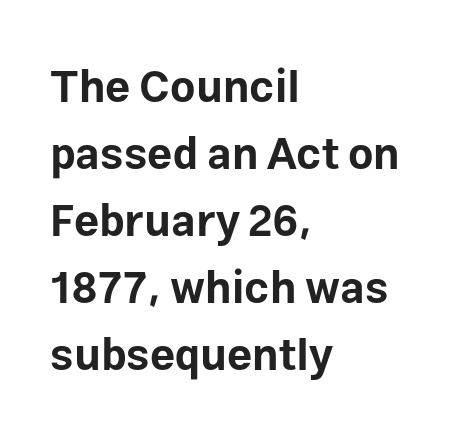
Q: Is the text bold? A: Yes.
Q: Is the text italic (slanted)? A: No, it is upright.
Q: Is the typeface a serif or a sans-serif typeface? A: Sans-serif.
Q: Is the text underlined? A: No.
Q: How is the paragraph aligned? A: Left-aligned.
Q: Is the spacing between letters normal or unusually wide? A: Normal.
Q: Is the spacing between lines tight, normal or loose? A: Normal.
Q: Width (condensed, normal, or wide)? A: Normal.
Q: Stroke contrast? A: Low.
Q: x-height? A: Medium.
Q: Monospaced? A: No.
